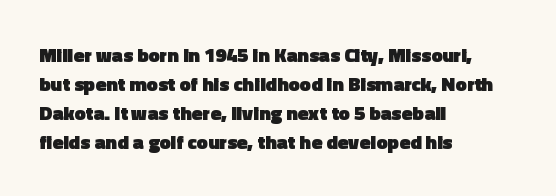
Style check: upright. The block of text has a typical density, with ordinary space between rows. The words here are not underlined. The paragraph shown leans on its left margin. The gaps between neighbouring characters are ordinary and unremarkable.
